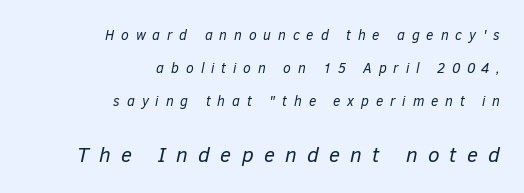
Q: Is the text bold? A: No.
Q: Is the text italic (slanted)? A: Yes, it leans right by about 12 degrees.
Q: Is the text underlined? A: No.
Q: How is the paragraph aligned? A: Right-aligned.
Q: Is the spacing between letters normal or unusually wide? A: Unusually wide.
Q: Is the spacing between lines tight, normal or loose? A: Loose.
Q: Which block of text is set in a larger size, the first (top) or the second (bottom)? A: The second (bottom) one.
